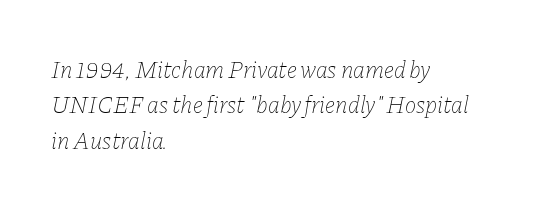
Q: Is the text bold? A: No.
Q: Is the text italic (slanted)? A: Yes, it leans right by about 11 degrees.
Q: Is the text underlined? A: No.
Q: How is the paragraph aligned? A: Left-aligned.
Q: Is the spacing between letters normal or unusually wide? A: Normal.
Q: Is the spacing between lines tight, normal or loose? A: Normal.
